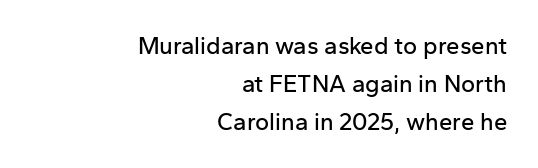
The image shows 24 px text type, upright; set right-aligned, normal line spacing (1.59x), normal letter spacing, not underlined.
